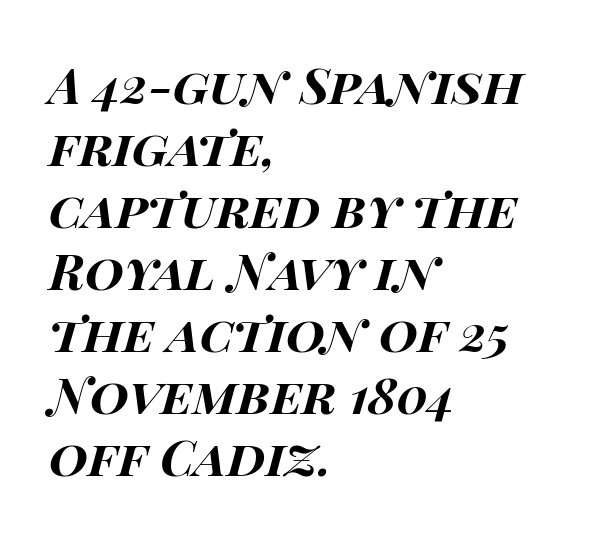
The image shows 50 px bold, wide type, italic (leaning right); set left-aligned, line spacing 1.24x, normal letter spacing, not underlined; high stroke contrast and a large x-height.
